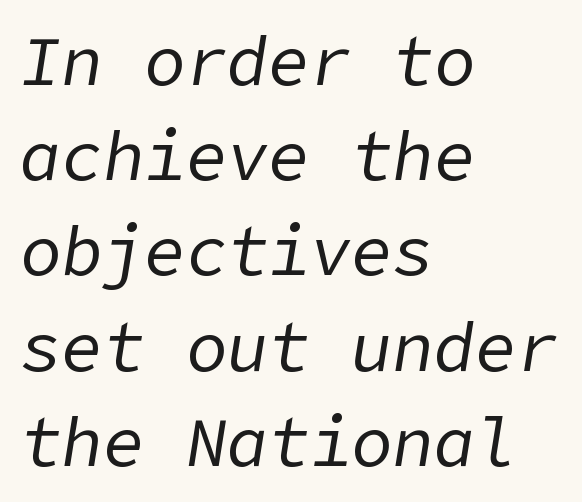
A typesetter would mark this as italic. How would I describe the line gaps? Plain and ordinary. Here the glyphs are tracked normally, forming tight word shapes. Is this a heavy cut? Hardly; it is regular or lighter.
